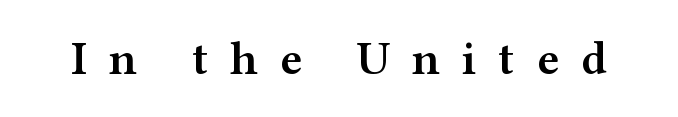
The image shows 47 px semibold, wide serif type, upright; set unusually wide letter spacing (+0.47 em), not underlined; medium stroke contrast and a medium x-height.
